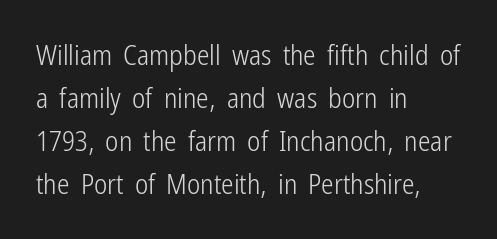
{"serif": "no", "italic": "no", "bold": "no", "weight": "light", "width": "condensed", "stroke_contrast": "low", "x_height": "medium", "monospaced": "no", "underline": "no", "align": "left", "line_spacing": "normal", "line_spacing_ratio": 1.53, "letter_spacing": "normal", "letter_spacing_em": 0.0, "glyph_px": 28}
